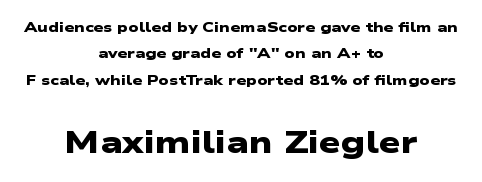
Does the copy run flush right? No — it is centered line by line. Size hierarchy here favors the trailing block over the leading one. Check under the words: just untouched page. Serifs: no, the terminals of the letterforms are clean. Proportional: the letters do not fall into vertical columns. The horizontal fit of the characters is conventional and even.
